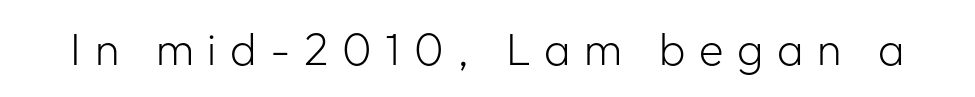
The strokes are not fattened; the text isn't bold. Unmarked baselines from the first word to the last. Every character sits straight up, as roman type does. Do the characters align in a grid? No, the font is proportional. Students, note that the glyphs here are deliberately spaced far apart. In terms of letterform style, serifs are entirely absent.
